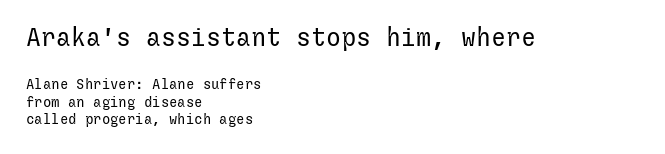
{"italic": "no", "bold": "no", "underline": "no", "align": "left", "line_spacing": "normal", "line_spacing_ratio": 1.25, "letter_spacing": "normal", "letter_spacing_em": 0.0, "larger_block": "first", "size_ratio": 1.79, "glyph_px": 25}
